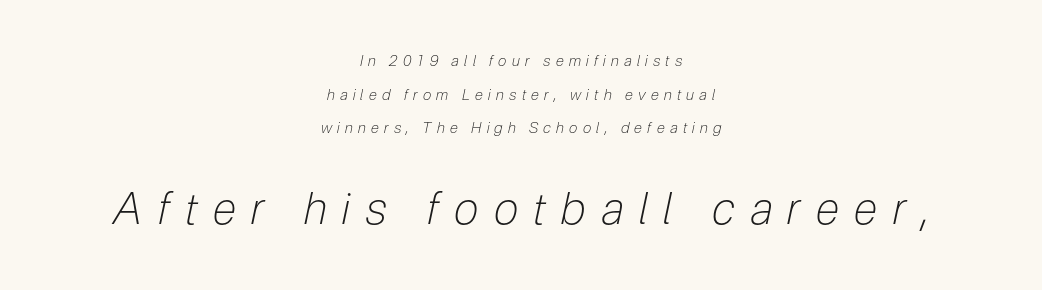
{"italic": "yes", "lean": "right", "slant_degrees": 12, "bold": "no", "weight": "light", "width": "condensed", "stroke_contrast": "low", "x_height": "medium", "monospaced": "no", "underline": "no", "align": "center", "line_spacing": "loose", "line_spacing_ratio": 2.25, "letter_spacing": "wide", "letter_spacing_em": 0.35, "larger_block": "second", "size_ratio": 2.93, "glyph_px": 44}
